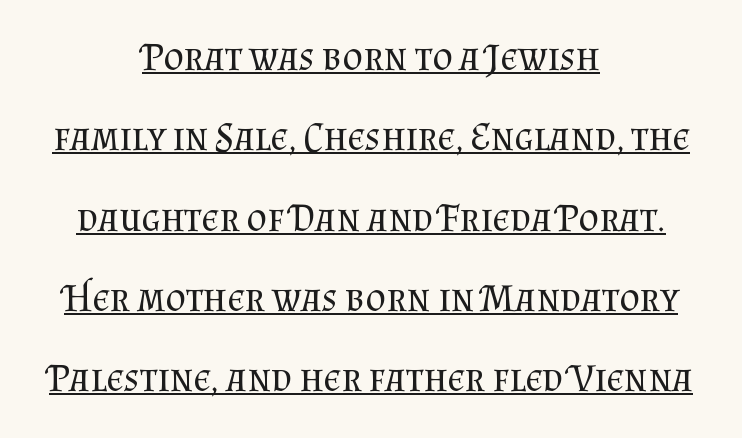
The image shows 39 px regular-weight serif type, upright; set centered, loose line spacing (2.06x), normal letter spacing, underlined; medium stroke contrast and a small x-height.
